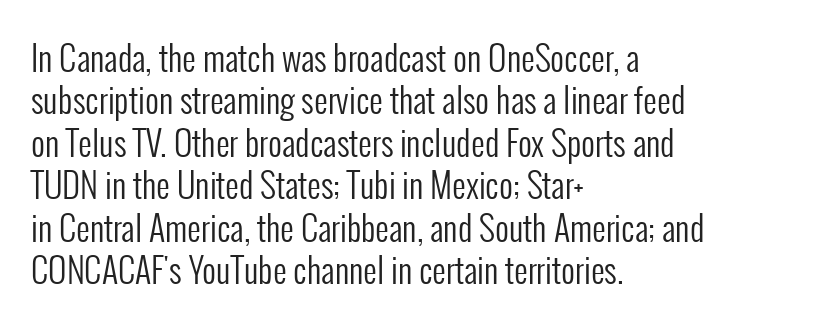
{"serif": "no", "italic": "no", "bold": "no", "weight": "regular", "width": "condensed", "stroke_contrast": "low", "x_height": "medium", "monospaced": "no", "underline": "no", "align": "left", "line_spacing": "normal", "line_spacing_ratio": 1.25, "letter_spacing": "normal", "letter_spacing_em": 0.0, "glyph_px": 34}
